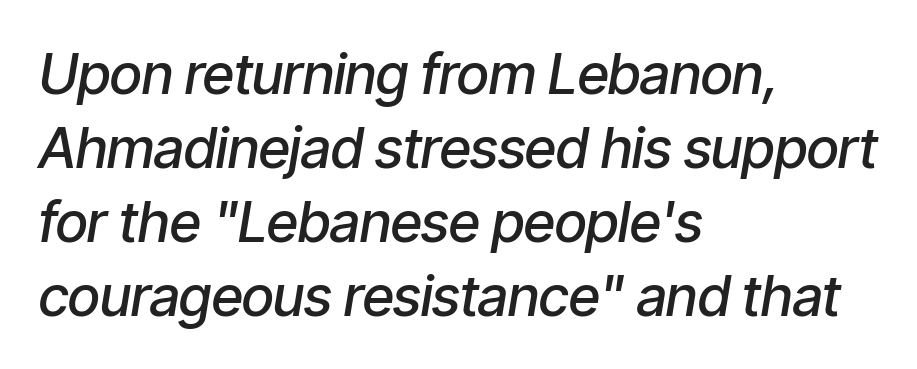
You could call the tracking neutral — neither tight nor loose. Anything drawn beneath the words? Only blank space. In terms of leading, this rendering sits right in the middle. The font's italic variant was chosen for this text. Reading down the block, your eye returns to a fixed left position each line. The glyphs have the mass of a demibold cut, below bold.
